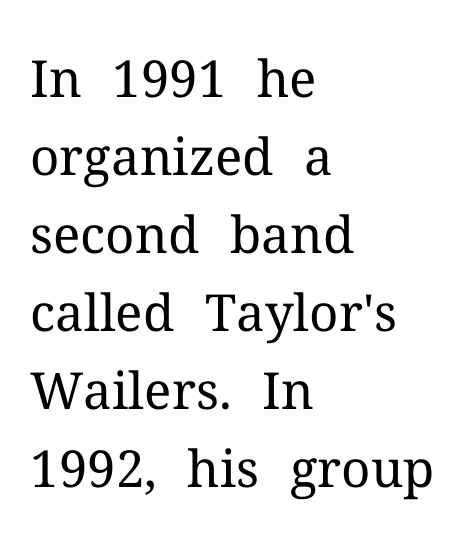
{"serif": "yes", "italic": "no", "bold": "no", "weight": "regular", "width": "normal", "stroke_contrast": "medium", "x_height": "medium", "monospaced": "no", "underline": "no", "align": "left", "line_spacing": "normal", "line_spacing_ratio": 1.53, "letter_spacing": "normal", "letter_spacing_em": 0.0, "glyph_px": 51}
